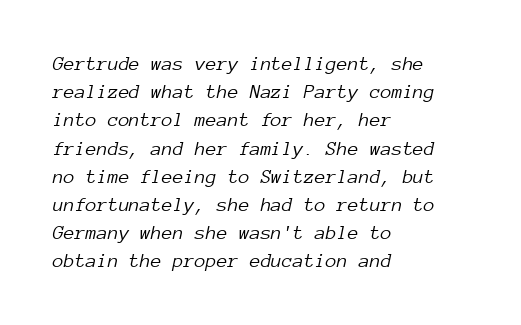
Plain, unruled lines of type. Horizontal bands of white between lines are of average thickness. What stands out about the letter spacing? Nothing — it is the standard amount. Posture: slanted.
